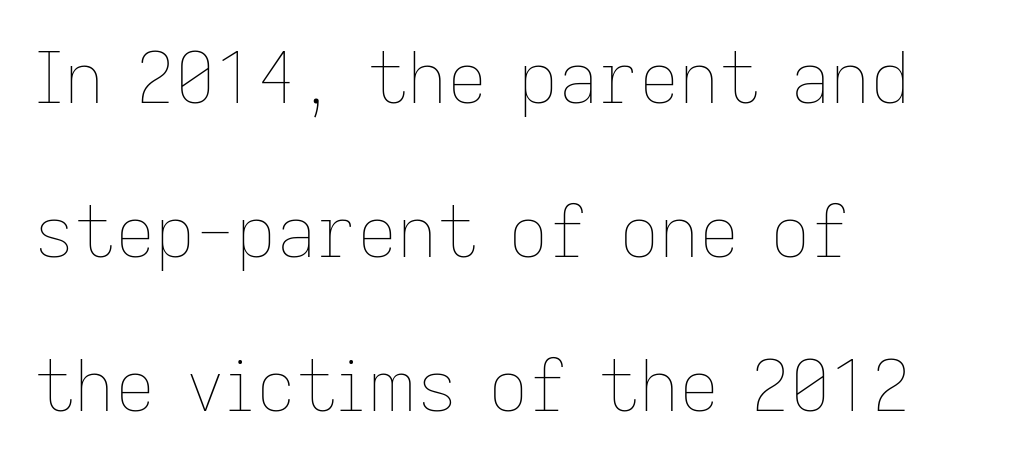
Nothing heavy about these letters — not bold at all. Does extra space separate the letters? No, they use regular spacing. The space between consecutive lines is lavish. Unmarked baselines from the first word to the last.
